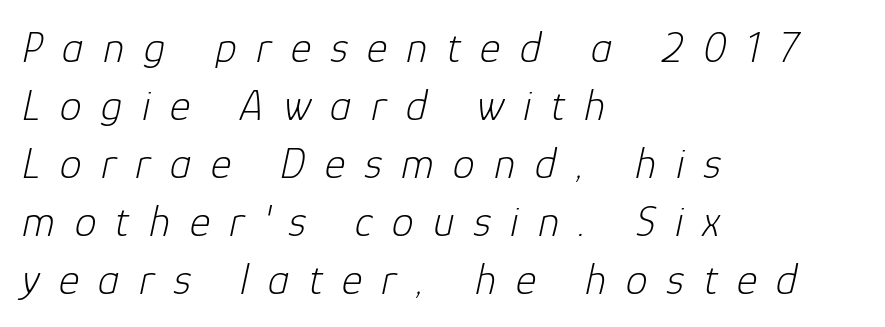
The lines sit at an ordinary, default distance from one another. Each letter keeps its own natural width here, so spacing adapts to shape. Layout note: lines flush left. Unmarked baselines from the first word to the last. A light-to-regular cut is what we see here.
